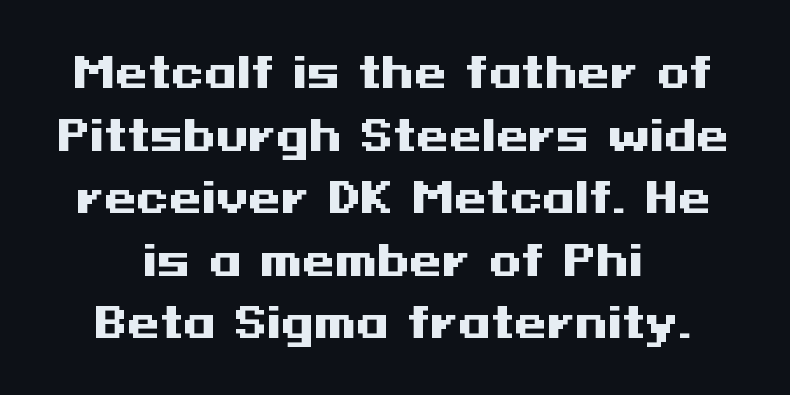
{"serif": "no", "italic": "no", "bold": "yes", "weight": "heavy", "width": "wide", "stroke_contrast": "medium", "x_height": "medium", "underline": "no", "align": "center", "line_spacing": "normal", "line_spacing_ratio": 1.49, "letter_spacing": "normal", "letter_spacing_em": 0.0, "glyph_px": 42}
